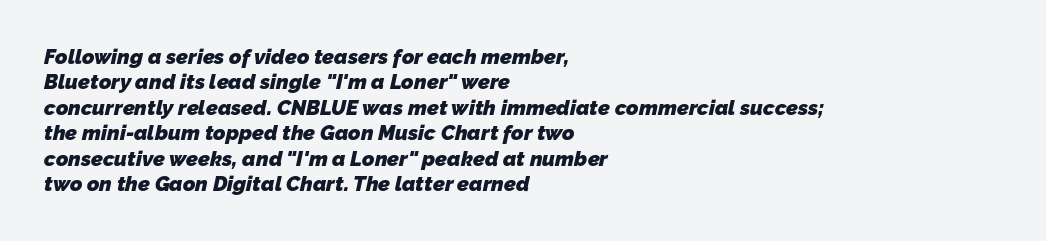
One-word summary of the alignment: left. A clean baseline with only descenders dipping below it. No extra tracking has been applied to these lines. Set as a true bold cut, around the 700 mark.
